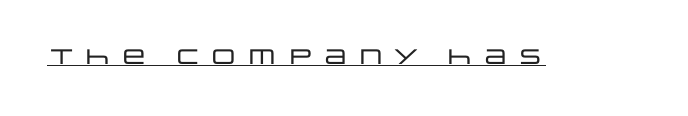
The image shows 21 px text type, upright; set unusually wide letter spacing (+0.22 em), underlined.
